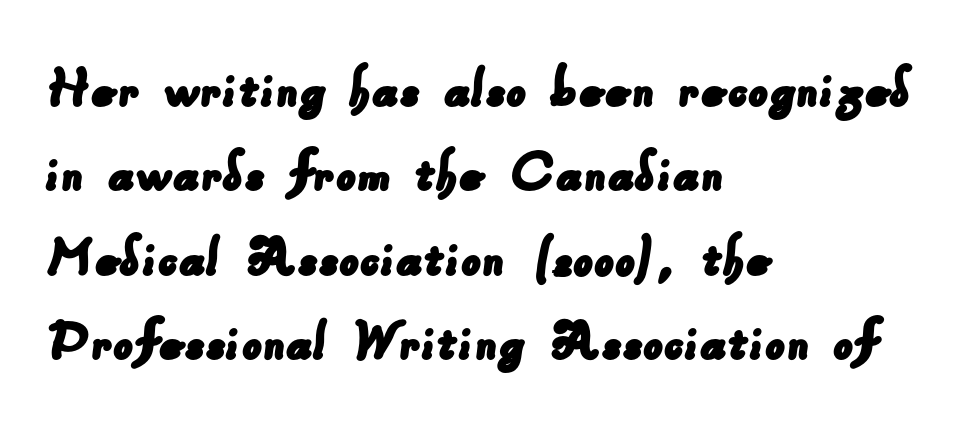
The image shows 63 px sans-serif type; set left-aligned, normal line spacing (1.34x), normal letter spacing, not underlined; low stroke contrast and a small x-height.
